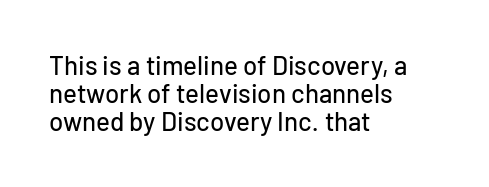
The image shows 26 px text type, upright; set left-aligned, tight line spacing (1.08x), normal letter spacing, not underlined.
